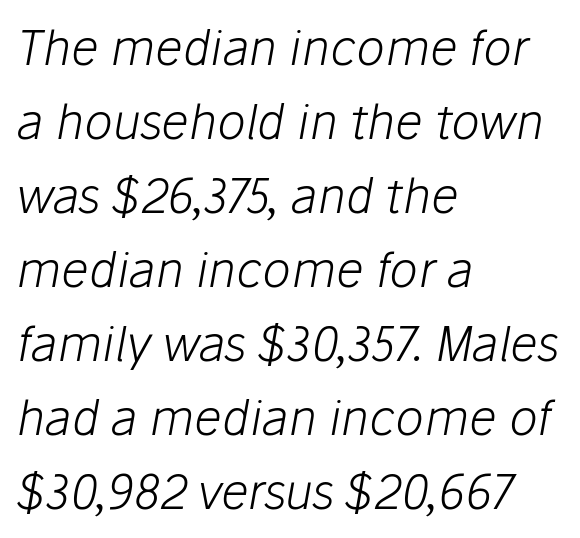
Weight: regular or lighter. The letterforms sit shoulder to shoulder at normal distance. When letters slant like this, we call the style italic. Does the copy run flush right? No — it runs flush left.
